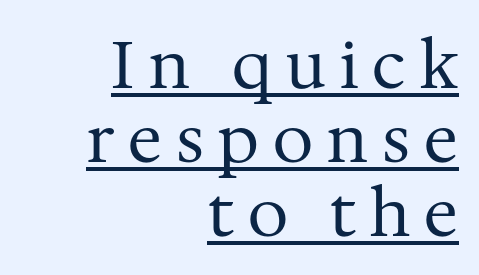
The image shows 65 px regular-weight serif type, upright; set right-aligned, tight line spacing (1.14x), unusually wide letter spacing (+0.22 em), underlined; medium stroke contrast and a medium x-height.
